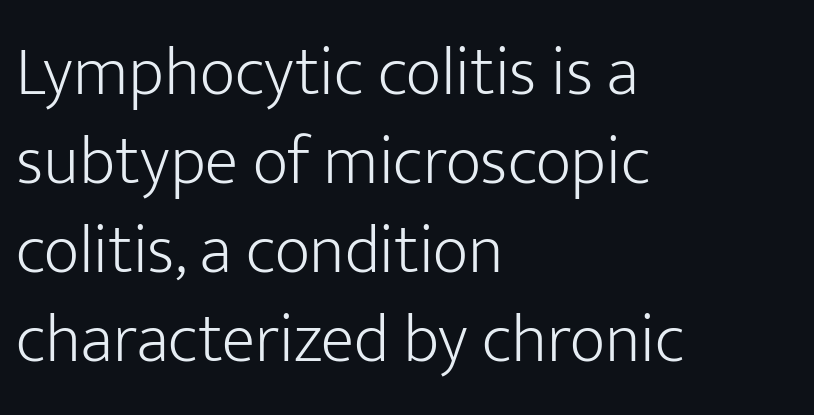
Q: Is the text bold? A: No.
Q: Is the text italic (slanted)? A: No, it is upright.
Q: Is the typeface a serif or a sans-serif typeface? A: Sans-serif.
Q: Is the text underlined? A: No.
Q: How is the paragraph aligned? A: Left-aligned.
Q: Is the spacing between letters normal or unusually wide? A: Normal.
Q: Is the spacing between lines tight, normal or loose? A: Normal.
Q: Width (condensed, normal, or wide)? A: Normal.
Q: Stroke contrast? A: Low.
Q: x-height? A: Medium.
Q: Monospaced? A: No.
